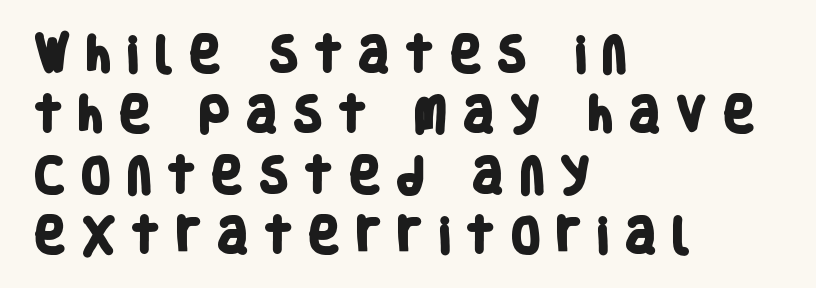
Stroke thickness is high; the sample reads as a true bold. Regarding serifs, this sample does without them. Line starts are locked; line ends wander. A typesetter would call this heavily tracked-out type. A typesetter would call this proportional, since set widths differ per character.
